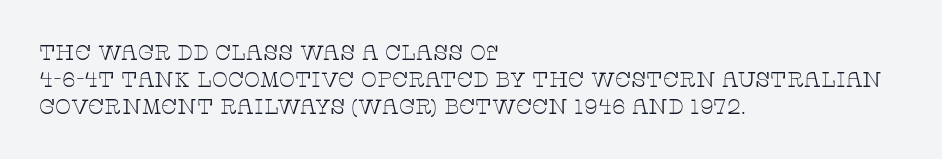
The passage shown is not underscored anywhere. Summary of vertical rhythm: regular, with standard interline spacing. The rag falls on the right side of this text block. Notice how the stems are strictly vertical — no italics here. Vertical stems look standard width or narrower in stroke.
